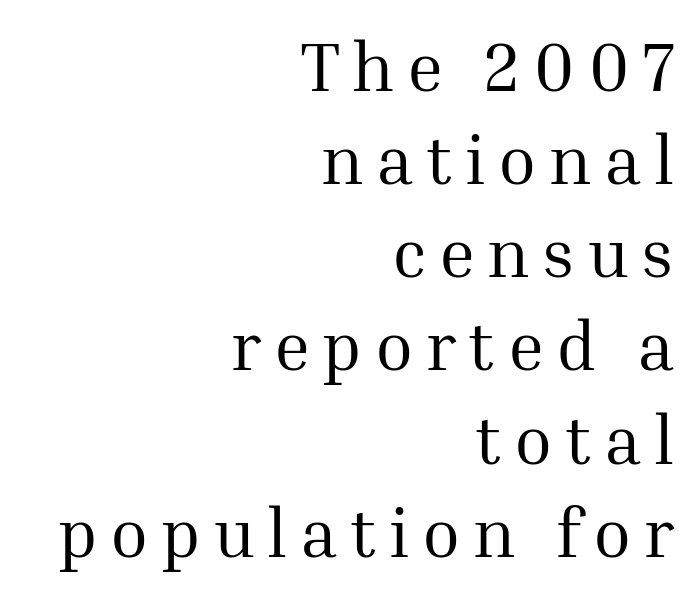
{"serif": "yes", "italic": "no", "bold": "no", "weight": "regular", "width": "normal", "stroke_contrast": "medium", "x_height": "medium", "monospaced": "no", "underline": "no", "align": "right", "line_spacing": "normal", "line_spacing_ratio": 1.35, "glyph_px": 69}
